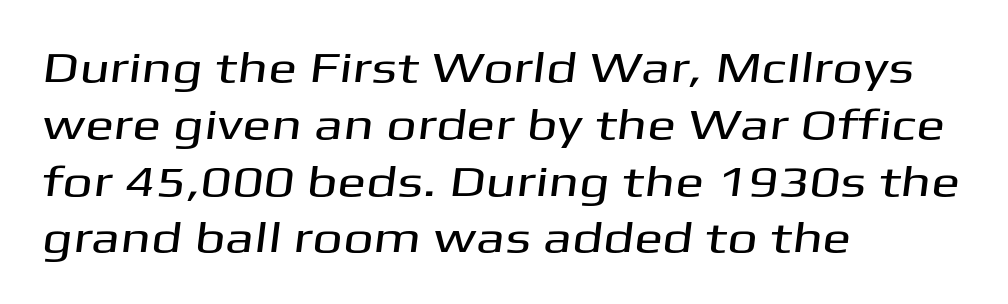
{"serif": "no", "width": "wide", "stroke_contrast": "medium", "x_height": "medium", "monospaced": "no", "underline": "no", "align": "left", "line_spacing": "normal", "line_spacing_ratio": 1.32, "letter_spacing": "normal", "letter_spacing_em": 0.0, "glyph_px": 43}
